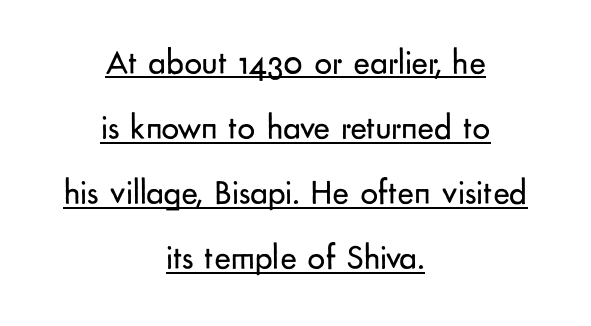
{"serif": "no", "italic": "no", "bold": "no", "weight": "regular", "width": "normal", "stroke_contrast": "low", "x_height": "small", "monospaced": "no", "underline": "yes", "align": "center", "line_spacing_ratio": 1.86, "letter_spacing": "normal", "letter_spacing_em": 0.0, "glyph_px": 35}
